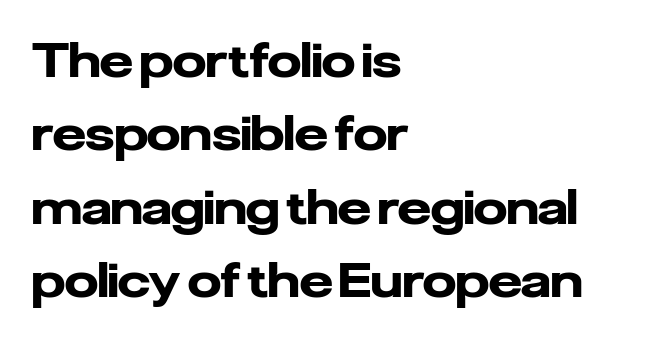
The image shows 47 px heavy sans-serif type, upright; set left-aligned, normal line spacing (1.56x), normal letter spacing, not underlined; low stroke contrast and a medium x-height.
